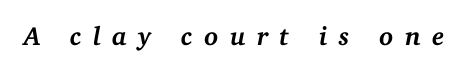
{"italic": "yes", "lean": "right", "slant_degrees": 11, "bold": "yes", "underline": "no", "letter_spacing": "wide", "letter_spacing_em": 0.43, "glyph_px": 26}
